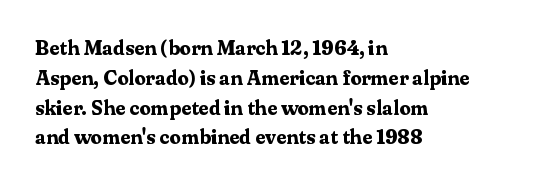
Summary of weight: heavy, a full bold. This sample is left-justified, so line endings fall wherever the words run out. The type sits square on the baseline with zero lean. The lines sit at an ordinary, default distance from one another. A bare baseline throughout the passage. This sample uses plain, unmodified letter spacing.
